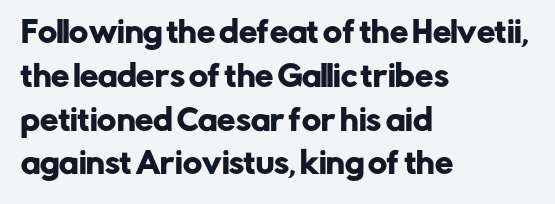
Q: Is the text italic (slanted)? A: No, it is upright.
Q: Is the typeface a serif or a sans-serif typeface? A: Sans-serif.
Q: Is the text underlined? A: No.
Q: How is the paragraph aligned? A: Left-aligned.
Q: Is the spacing between letters normal or unusually wide? A: Normal.
Q: Is the spacing between lines tight, normal or loose? A: Normal.
Q: Width (condensed, normal, or wide)? A: Normal.
Q: Stroke contrast? A: Low.
Q: x-height? A: Medium.
Q: Monospaced? A: No.
